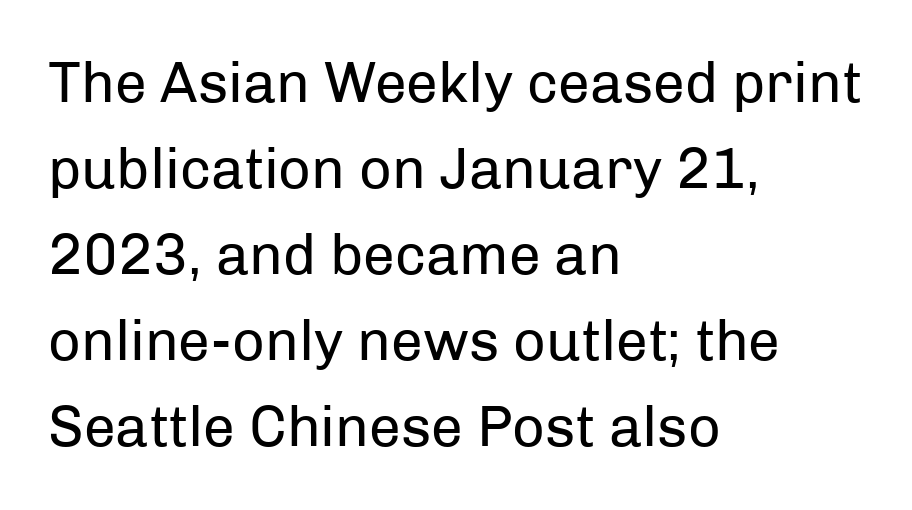
Q: Is the text bold? A: No.
Q: Is the text italic (slanted)? A: No, it is upright.
Q: Is the typeface a serif or a sans-serif typeface? A: Sans-serif.
Q: Is the text underlined? A: No.
Q: How is the paragraph aligned? A: Left-aligned.
Q: Is the spacing between letters normal or unusually wide? A: Normal.
Q: Is the spacing between lines tight, normal or loose? A: Normal.
Q: Width (condensed, normal, or wide)? A: Normal.
Q: Stroke contrast? A: Low.
Q: x-height? A: Medium.
Q: Monospaced? A: No.
